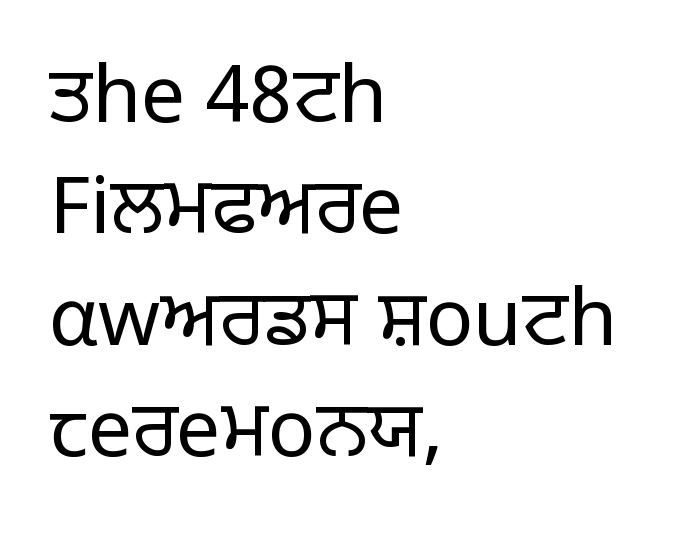
The image shows 79 px light sans-serif type, upright; set left-aligned, normal line spacing (1.41x), normal letter spacing, not underlined; low stroke contrast and a large x-height.
